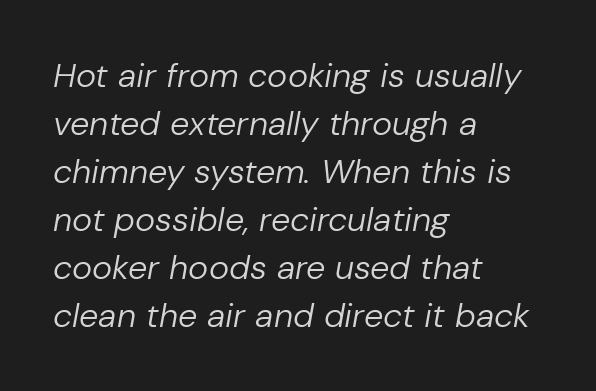
Q: Is the text bold? A: No.
Q: Is the text italic (slanted)? A: Yes, it leans right by about 10 degrees.
Q: Is the text underlined? A: No.
Q: How is the paragraph aligned? A: Left-aligned.
Q: Is the spacing between letters normal or unusually wide? A: Normal.
Q: Is the spacing between lines tight, normal or loose? A: Normal.
Q: Width (condensed, normal, or wide)? A: Normal.
Q: Stroke contrast? A: Low.
Q: x-height? A: Medium.
Q: Monospaced? A: No.
